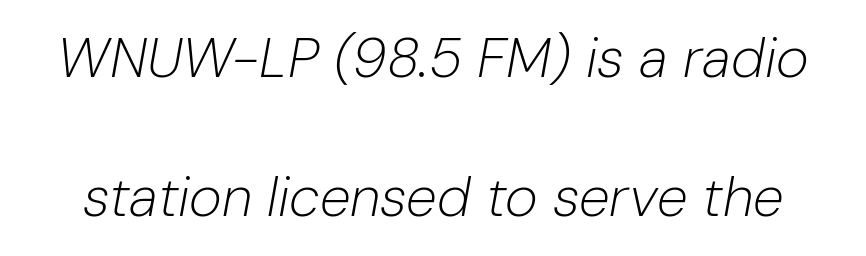
Q: Is the text bold? A: No.
Q: Is the text italic (slanted)? A: Yes, it leans right by about 10 degrees.
Q: Is the text underlined? A: No.
Q: Is the spacing between letters normal or unusually wide? A: Normal.
Q: Is the spacing between lines tight, normal or loose? A: Loose.
Q: Width (condensed, normal, or wide)? A: Normal.
Q: Stroke contrast? A: Low.
Q: x-height? A: Medium.
Q: Monospaced? A: No.
